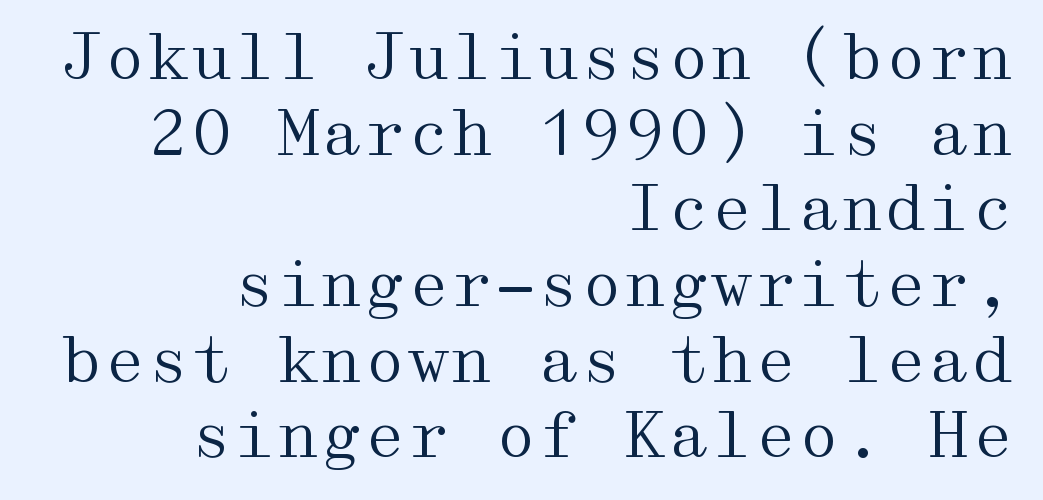
The image shows 62 px regular-weight, wide serif type, upright; set right-aligned, line spacing 1.22x, normal letter spacing, not underlined; medium stroke contrast and a medium x-height.
